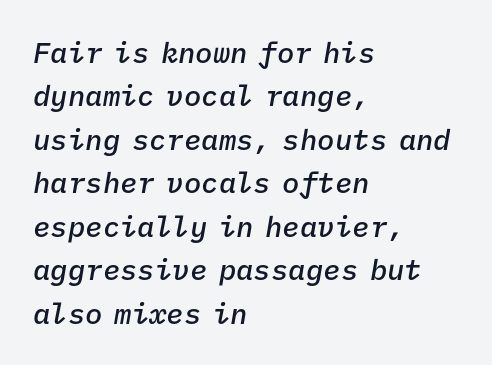
The image shows 29 px semibold type, italic (leaning right), monospaced; set left-aligned, normal line spacing (1.5x), normal letter spacing, not underlined; low stroke contrast and a medium x-height.
